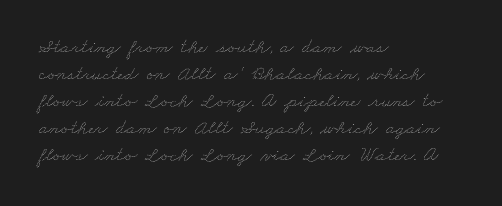
{"bold": "no", "underline": "no", "align": "left", "line_spacing": "normal", "line_spacing_ratio": 1.35, "letter_spacing": "normal", "letter_spacing_em": 0.0, "glyph_px": 20}
